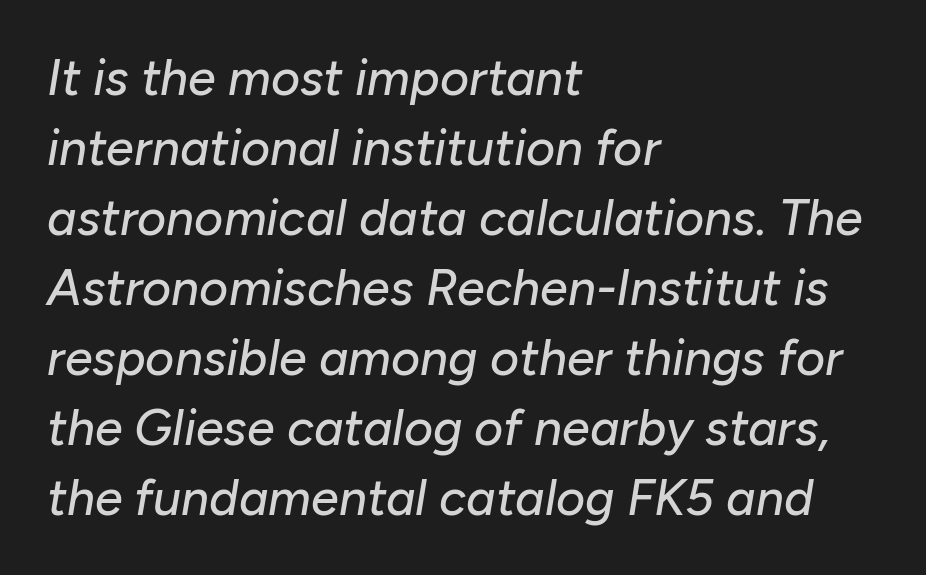
Observe the ordinary spacing: letters are neighbours, not strangers. Would a proofreader flag this as italicized? Yes. Short and long lines alike share a common starting point at left. Leading matches the norm, producing a regular column. Each letter keeps its own natural width here, so spacing adapts to shape. The words here are not underlined.
